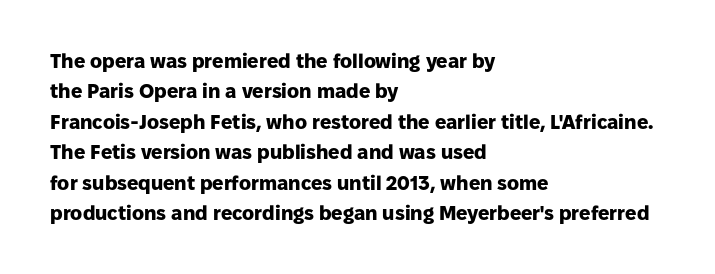
Q: Is the text bold? A: Yes.
Q: Is the text italic (slanted)? A: No, it is upright.
Q: Is the text underlined? A: No.
Q: How is the paragraph aligned? A: Left-aligned.
Q: Is the spacing between letters normal or unusually wide? A: Normal.
Q: Is the spacing between lines tight, normal or loose? A: Normal.
